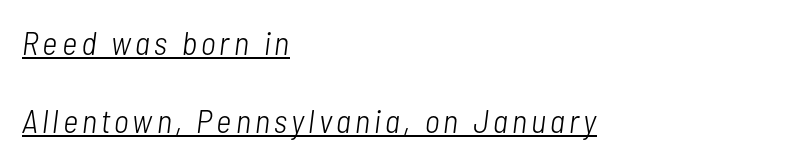
Q: Is the text bold? A: No.
Q: Is the text italic (slanted)? A: Yes, it leans right by about 7 degrees.
Q: Is the text underlined? A: Yes.
Q: How is the paragraph aligned? A: Left-aligned.
Q: Is the spacing between lines tight, normal or loose? A: Loose.
Q: Width (condensed, normal, or wide)? A: Condensed.
Q: Stroke contrast? A: Low.
Q: x-height? A: Medium.
Q: Monospaced? A: No.
